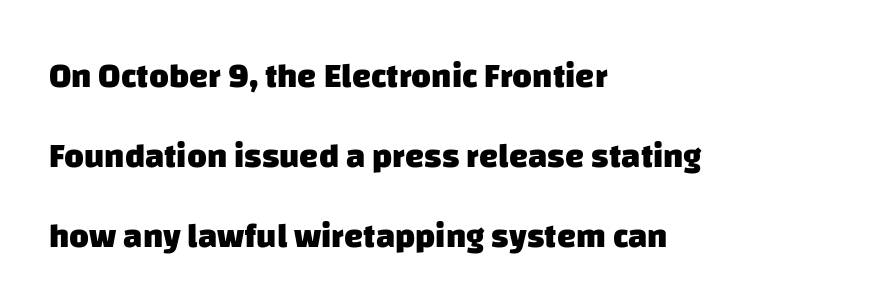
{"serif": "no", "bold": "yes", "weight": "heavy", "width": "normal", "stroke_contrast": "low", "x_height": "large", "monospaced": "no", "underline": "no", "align": "left", "line_spacing": "loose", "line_spacing_ratio": 2.35, "letter_spacing": "normal", "letter_spacing_em": 0.0, "glyph_px": 34}
